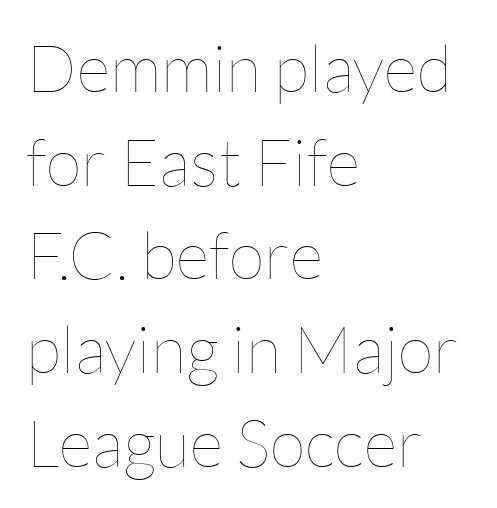
The image shows 66 px thin type, upright; set left-aligned, normal line spacing (1.42x), normal letter spacing, not underlined; low stroke contrast and a medium x-height.
